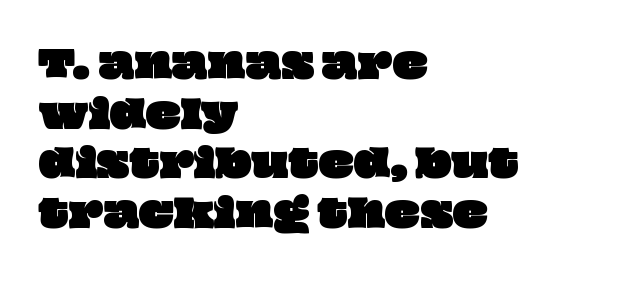
{"width": "wide", "stroke_contrast": "low", "x_height": "large", "monospaced": "no", "underline": "no", "align": "left", "line_spacing": "normal", "line_spacing_ratio": 1.34, "letter_spacing": "normal", "letter_spacing_em": 0.0, "glyph_px": 37}
